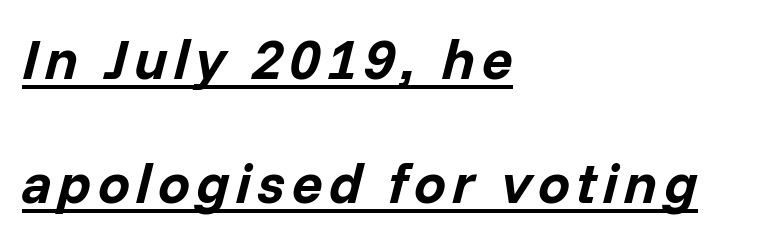
Q: Is the text bold? A: Yes.
Q: Is the text italic (slanted)? A: Yes, it leans right by about 14 degrees.
Q: Is the text underlined? A: Yes.
Q: How is the paragraph aligned? A: Left-aligned.
Q: Is the spacing between lines tight, normal or loose? A: Loose.
Q: Width (condensed, normal, or wide)? A: Normal.
Q: Stroke contrast? A: Low.
Q: x-height? A: Medium.
Q: Monospaced? A: No.
